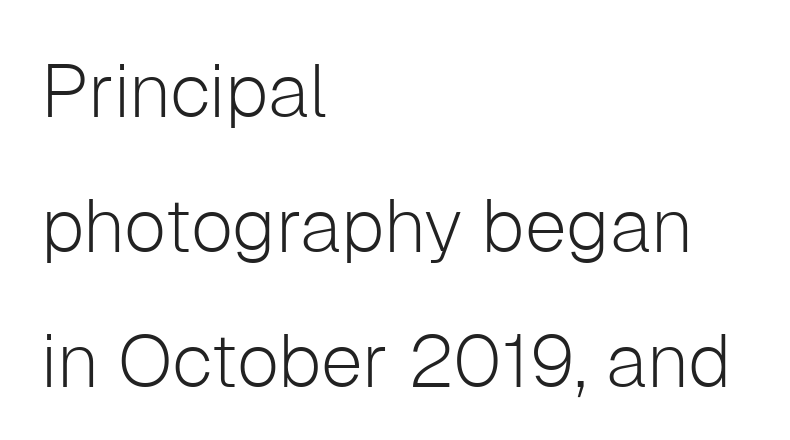
{"serif": "no", "italic": "no", "bold": "no", "weight": "light", "width": "normal", "stroke_contrast": "low", "x_height": "medium", "monospaced": "no", "underline": "no", "align": "left", "line_spacing_ratio": 1.8, "letter_spacing": "normal", "letter_spacing_em": 0.0, "glyph_px": 75}
